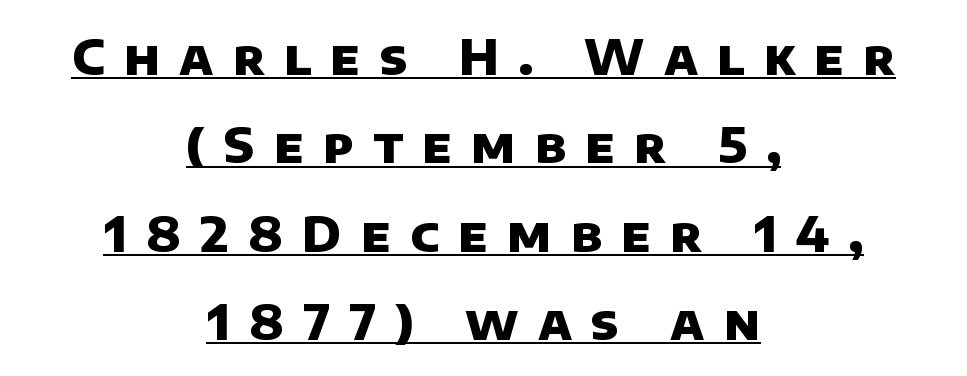
The horizontal fit of the characters is loose and conspicuously gappy. This sample is center-justified, so both line endings float freely. Has an underline been added? It has. The face used here is a sans, in the tradition of grotesques and geometrics.
